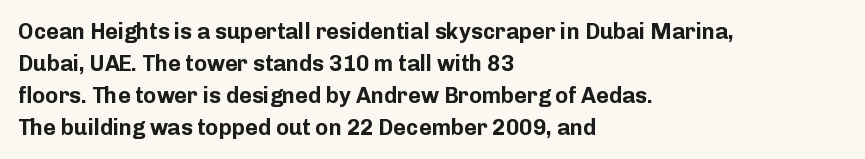
The image shows 22 px bold type, upright; set left-aligned, normal line spacing (1.45x), normal letter spacing, not underlined.
